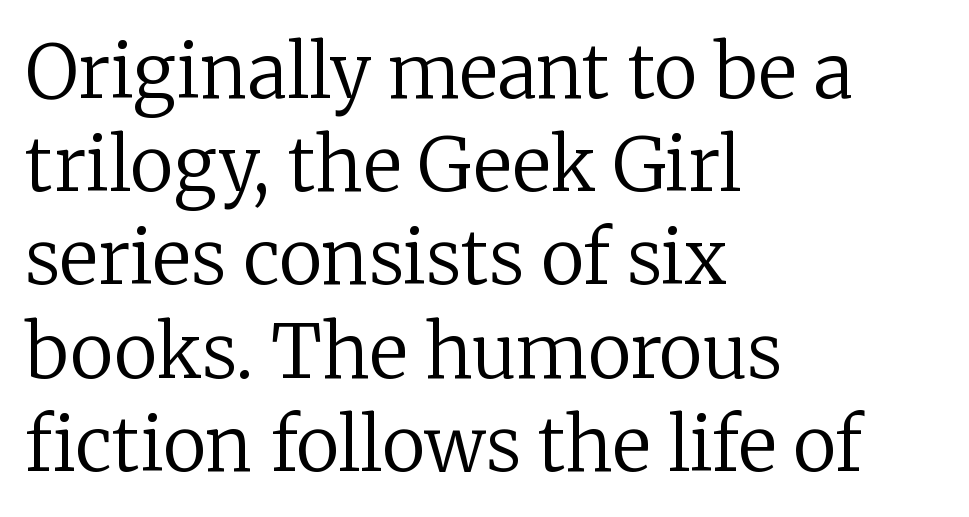
Q: Is the text bold? A: No.
Q: Is the text italic (slanted)? A: No, it is upright.
Q: Is the typeface a serif or a sans-serif typeface? A: Serif.
Q: Is the text underlined? A: No.
Q: How is the paragraph aligned? A: Left-aligned.
Q: Is the spacing between letters normal or unusually wide? A: Normal.
Q: Is the spacing between lines tight, normal or loose? A: Normal.
Q: Width (condensed, normal, or wide)? A: Normal.
Q: Stroke contrast? A: Low.
Q: x-height? A: Medium.
Q: Monospaced? A: No.
